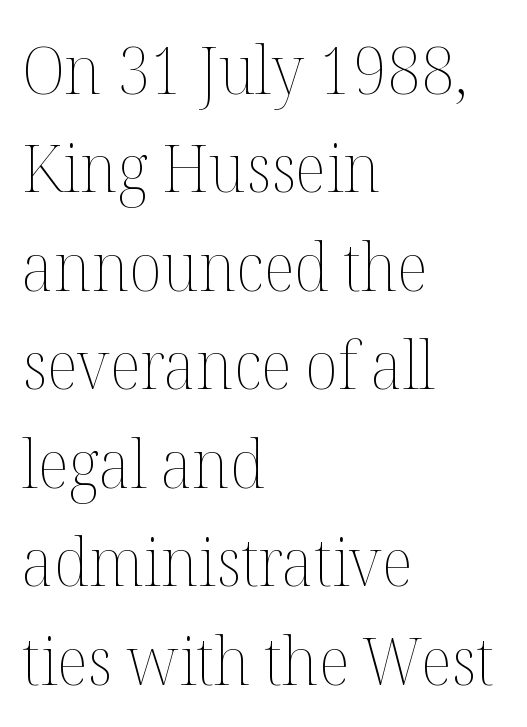
Every character sits straight up, as roman type does. A student would call this left alignment; a typographer would say flush left, rag right. Weight: not bold — regular or lighter. The face used here is rendered with its standard letterfit.
